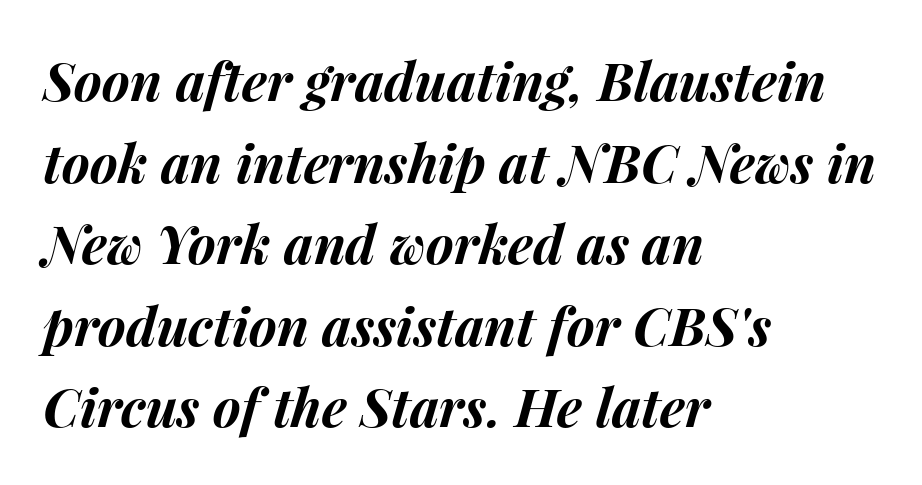
Spacing verdict: proportional, widths tailored to each character. Nobody drew a line under any word here. If you measured baseline to baseline, you'd find a middling distance. Heft: maximum for text — a bold.
